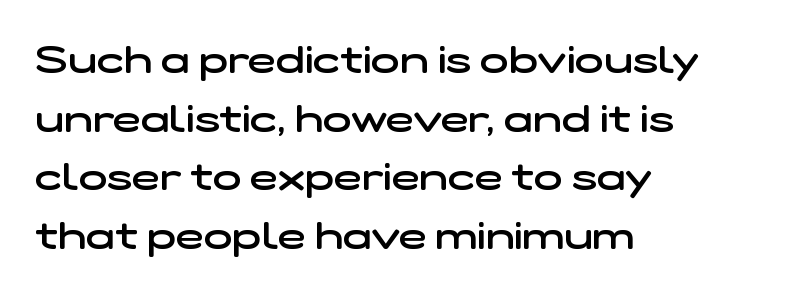
Q: Is the text bold? A: Semi-bold.
Q: Is the typeface a serif or a sans-serif typeface? A: Sans-serif.
Q: Is the text underlined? A: No.
Q: How is the paragraph aligned? A: Left-aligned.
Q: Is the spacing between letters normal or unusually wide? A: Normal.
Q: Is the spacing between lines tight, normal or loose? A: Normal.
Q: Width (condensed, normal, or wide)? A: Wide.
Q: Stroke contrast? A: Low.
Q: x-height? A: Medium.
Q: Monospaced? A: No.
